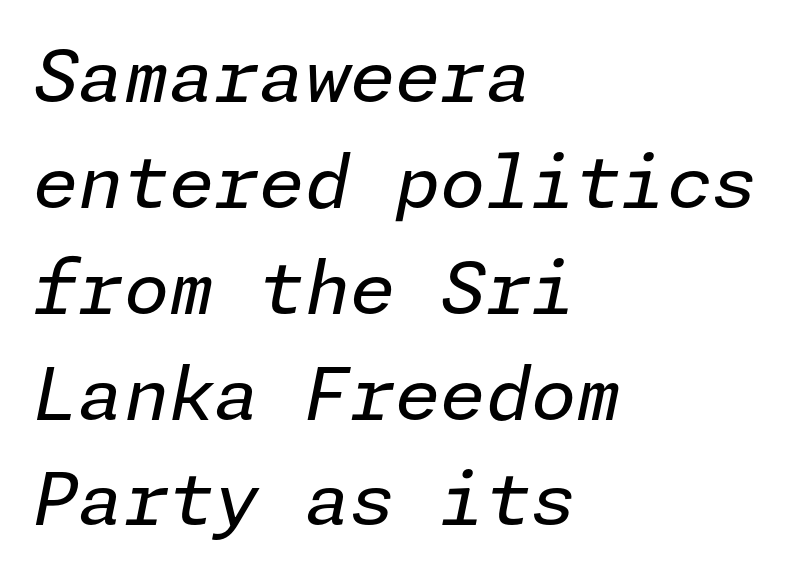
Q: Is the text bold? A: No.
Q: Is the text italic (slanted)? A: Yes, it leans right by about 11 degrees.
Q: Is the text underlined? A: No.
Q: How is the paragraph aligned? A: Left-aligned.
Q: Is the spacing between letters normal or unusually wide? A: Normal.
Q: Is the spacing between lines tight, normal or loose? A: Normal.
Q: Width (condensed, normal, or wide)? A: Normal.
Q: Stroke contrast? A: Low.
Q: x-height? A: Medium.
